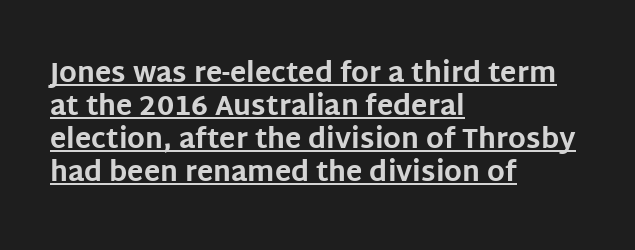
Q: Is the text bold? A: Yes.
Q: Is the text italic (slanted)? A: No, it is upright.
Q: Is the text underlined? A: Yes.
Q: How is the paragraph aligned? A: Left-aligned.
Q: Is the spacing between letters normal or unusually wide? A: Normal.
